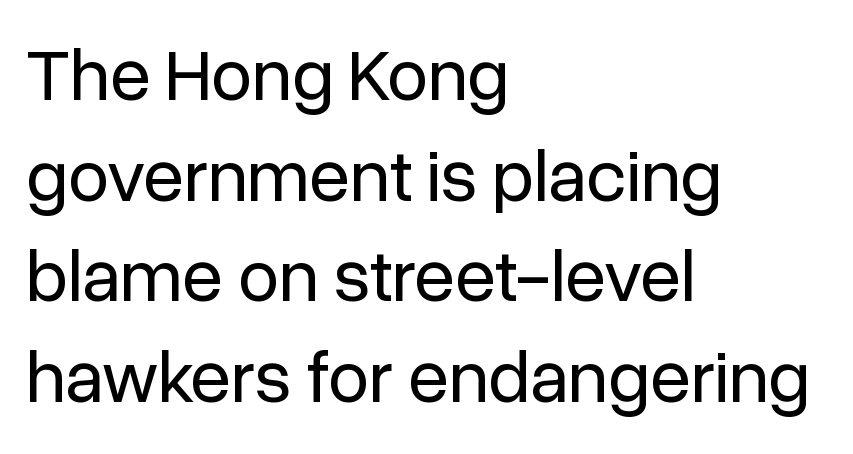
The image shows 74 px regular-weight sans-serif type, upright; set left-aligned, normal line spacing (1.36x), normal letter spacing, not underlined; low stroke contrast and a medium x-height.
